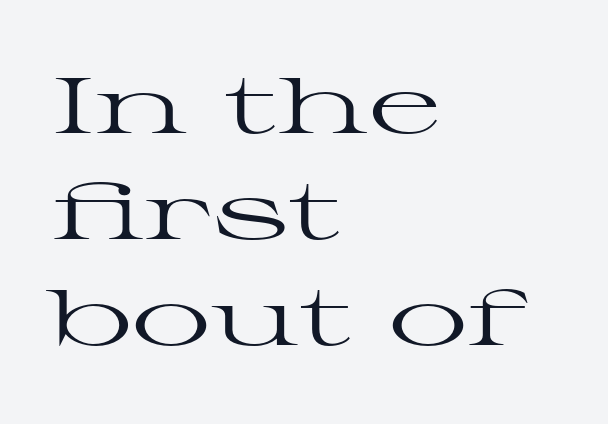
{"serif": "yes", "italic": "no", "bold": "no", "weight": "regular", "width": "wide", "stroke_contrast": "high", "x_height": "medium", "monospaced": "no", "underline": "no", "align": "left", "line_spacing": "normal", "line_spacing_ratio": 1.34, "letter_spacing": "normal", "letter_spacing_em": 0.0, "glyph_px": 79}
